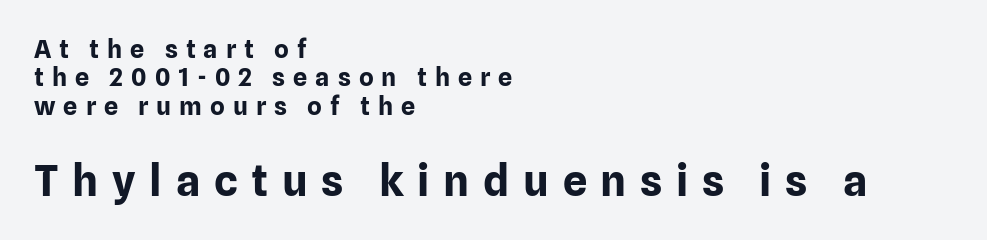
I'd describe the lettering as bold — thick and assertive. The later block is typeset at a bigger size than the earlier block. This is roman type, the default non-slanted kind. To sum up the face: it is a sans, with no serifs. How would I describe the line gaps? Narrow and economical. The paragraph shown leans on its left margin.
